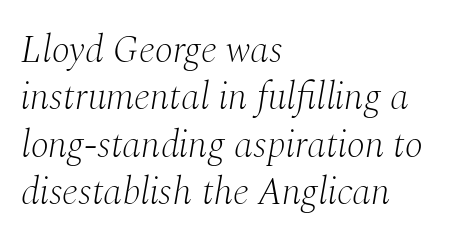
Quick note: underline off. Note: serifs present on the glyphs. Typeset ragged right — the left edge is the straight one. Stems here are at most as thick as an everyday book face. Do the characters align in a grid? No, the font is proportional.
